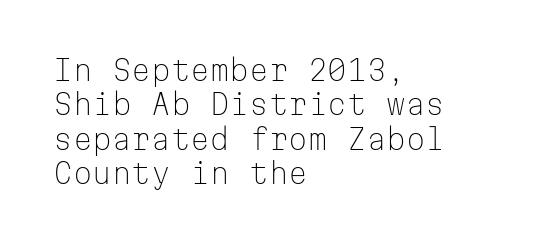
{"serif": "no", "italic": "no", "bold": "no", "weight": "light", "width": "normal", "stroke_contrast": "low", "x_height": "medium", "monospaced": "yes", "underline": "no", "align": "left", "line_spacing_ratio": 1.23, "letter_spacing": "normal", "letter_spacing_em": 0.0, "glyph_px": 28}
